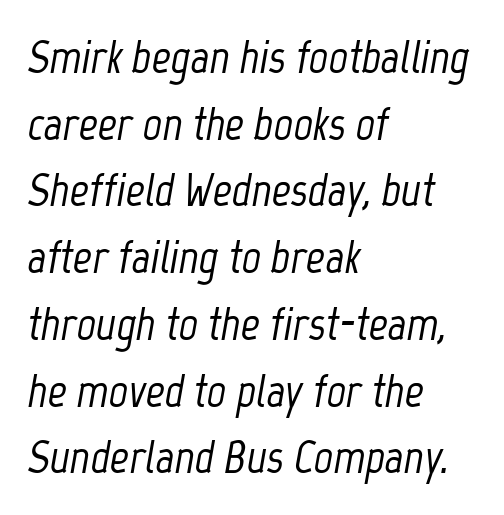
You could not count columns in this text — the font is proportionally spaced. Words appear dense and cohesive because spacing is normal. The passage shown is not underscored anywhere. Horizontal bands of white between lines are of average thickness.
